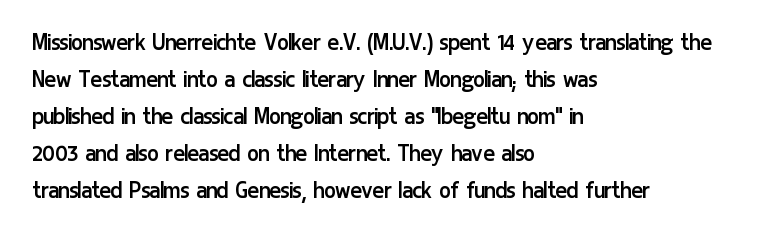
Q: Is the text bold? A: No.
Q: Is the text italic (slanted)? A: No, it is upright.
Q: Is the text underlined? A: No.
Q: How is the paragraph aligned? A: Left-aligned.
Q: Is the spacing between letters normal or unusually wide? A: Normal.
Q: Is the spacing between lines tight, normal or loose? A: Normal.
